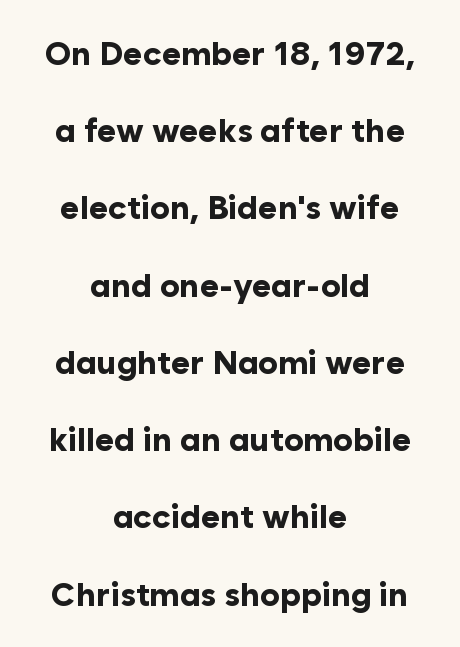
Varying glyph widths throughout — classic text-font behaviour. The lines in this sample share a center point and differ in where they start and stop. Each new line begins a long way beneath the previous one. What stands out about the letter spacing? Nothing — it is the standard amount.
